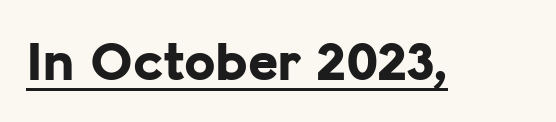
Q: Is the text bold? A: Yes.
Q: Is the text italic (slanted)? A: No, it is upright.
Q: Is the typeface a serif or a sans-serif typeface? A: Sans-serif.
Q: Is the text underlined? A: Yes.
Q: Is the spacing between letters normal or unusually wide? A: Normal.
Q: Width (condensed, normal, or wide)? A: Normal.
Q: Stroke contrast? A: Low.
Q: x-height? A: Medium.
Q: Monospaced? A: No.
